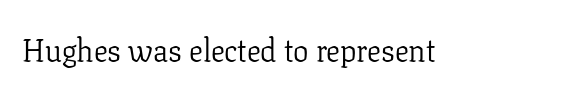
{"serif": "yes", "italic": "no", "bold": "no", "weight": "light", "width": "normal", "stroke_contrast": "low", "x_height": "medium", "monospaced": "no", "underline": "no", "letter_spacing": "normal", "letter_spacing_em": 0.0, "glyph_px": 31}
